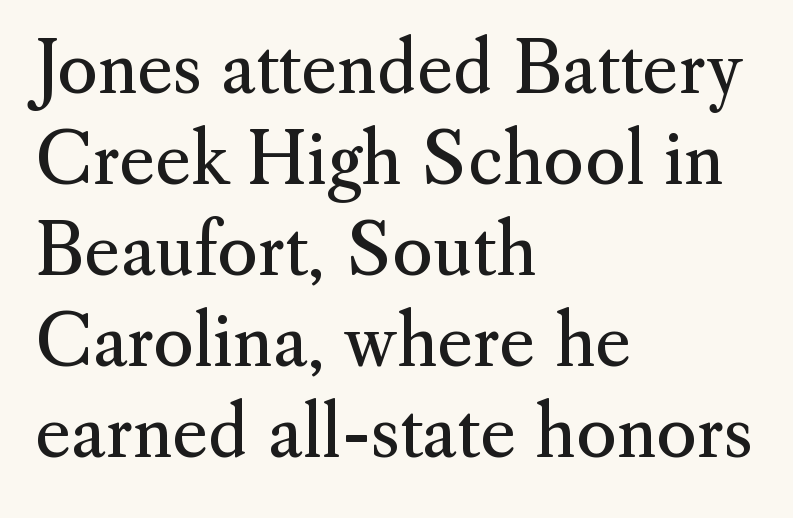
{"serif": "yes", "italic": "no", "bold": "no", "weight": "regular", "width": "normal", "stroke_contrast": "medium", "x_height": "small", "monospaced": "no", "underline": "no", "align": "left", "line_spacing": "normal", "line_spacing_ratio": 1.32, "letter_spacing": "normal", "letter_spacing_em": 0.0, "glyph_px": 69}
